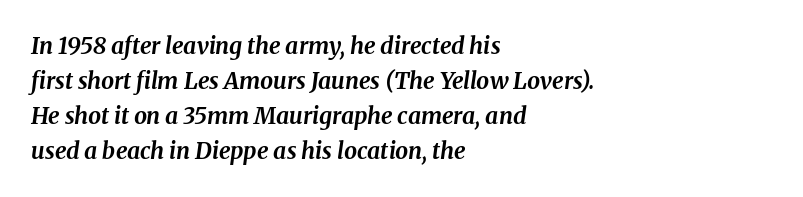
Q: Is the text bold? A: Yes.
Q: Is the text italic (slanted)? A: Yes, it leans right by about 8 degrees.
Q: Is the text underlined? A: No.
Q: How is the paragraph aligned? A: Left-aligned.
Q: Is the spacing between letters normal or unusually wide? A: Normal.
Q: Is the spacing between lines tight, normal or loose? A: Normal.
